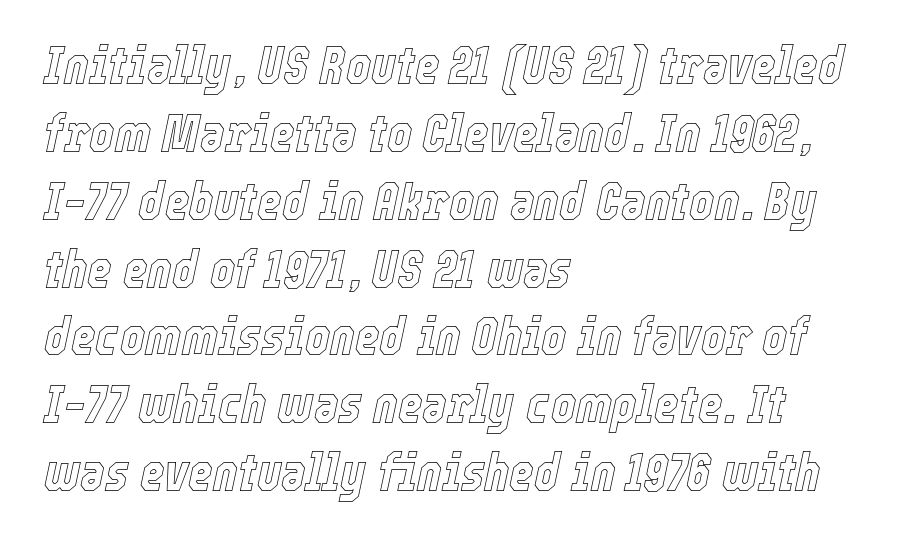
Q: Is the text italic (slanted)? A: Yes, it leans right by about 12 degrees.
Q: Is the text underlined? A: No.
Q: How is the paragraph aligned? A: Left-aligned.
Q: Is the spacing between letters normal or unusually wide? A: Normal.
Q: Is the spacing between lines tight, normal or loose? A: Normal.
Q: Width (condensed, normal, or wide)? A: Condensed.
Q: x-height? A: Medium.
Q: Monospaced? A: No.
